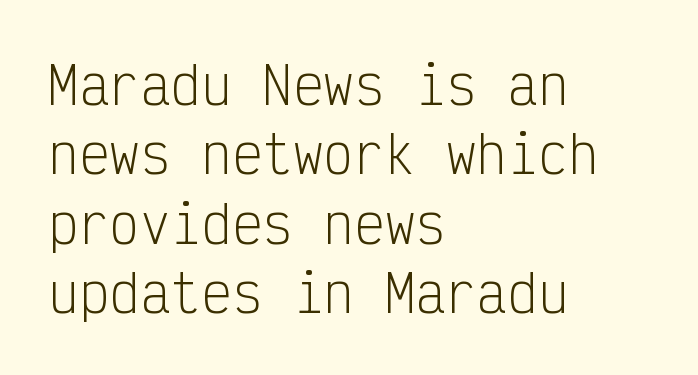
Q: Is the text bold? A: No.
Q: Is the text italic (slanted)? A: No, it is upright.
Q: Is the typeface a serif or a sans-serif typeface? A: Sans-serif.
Q: Is the text underlined? A: No.
Q: How is the paragraph aligned? A: Left-aligned.
Q: Is the spacing between letters normal or unusually wide? A: Normal.
Q: Is the spacing between lines tight, normal or loose? A: Normal.
Q: Width (condensed, normal, or wide)? A: Condensed.
Q: Stroke contrast? A: Low.
Q: x-height? A: Medium.
Q: Monospaced? A: Yes.
